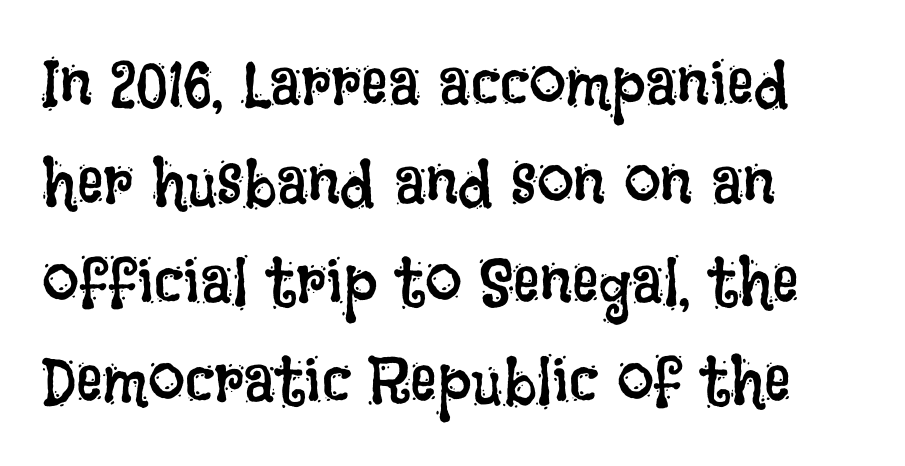
The designer left line spacing at the default. Which margin do the lines hug? The left one — the right edge is uneven. The strip under each line holds only bare page. Upright lettering throughout.
